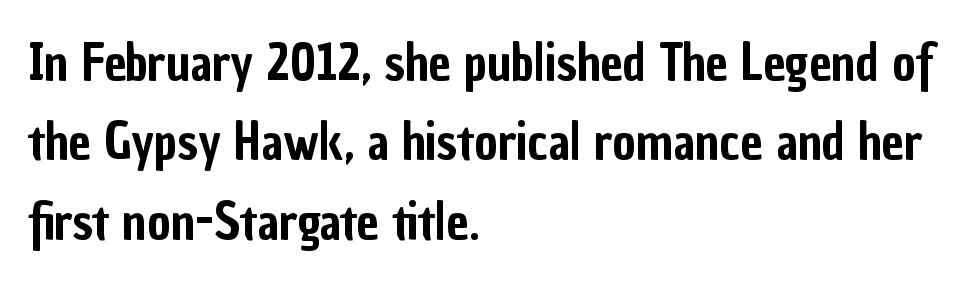
Style check: upright. Line spacing here is normal. Is the letter spacing exaggerated? No — it looks like the ordinary default. A student would call this left alignment; a typographer would say flush left, rag right.
